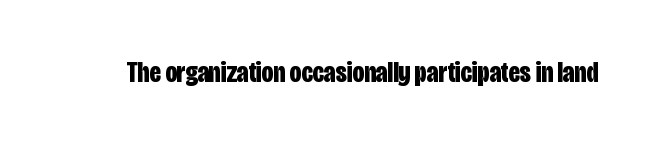
Q: Is the text bold? A: Yes.
Q: Is the text italic (slanted)? A: No, it is upright.
Q: Is the typeface a serif or a sans-serif typeface? A: Sans-serif.
Q: Is the text underlined? A: No.
Q: Is the spacing between letters normal or unusually wide? A: Normal.
Q: Width (condensed, normal, or wide)? A: Condensed.
Q: Stroke contrast? A: Low.
Q: x-height? A: Large.
Q: Monospaced? A: No.
